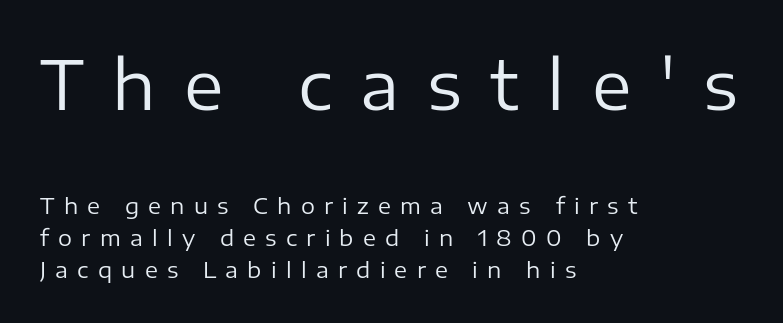
Notice how the passage keeps a crisp vertical edge on the left only. Each row of text sits above clean, open space. The face used here is rendered with a markedly widened letterfit. The rendering shows plain stroke endings on the letterforms — a sans-serif design. The block of text has a typical density, with ordinary space between rows.
